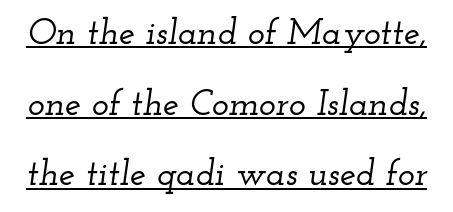
Q: Is the text italic (slanted)? A: Yes, it leans right by about 12 degrees.
Q: Is the typeface a serif or a sans-serif typeface? A: Serif.
Q: Is the text underlined? A: Yes.
Q: Is the spacing between letters normal or unusually wide? A: Normal.
Q: Is the spacing between lines tight, normal or loose? A: Loose.
Q: Width (condensed, normal, or wide)? A: Wide.
Q: Stroke contrast? A: Low.
Q: x-height? A: Small.
Q: Monospaced? A: No.
